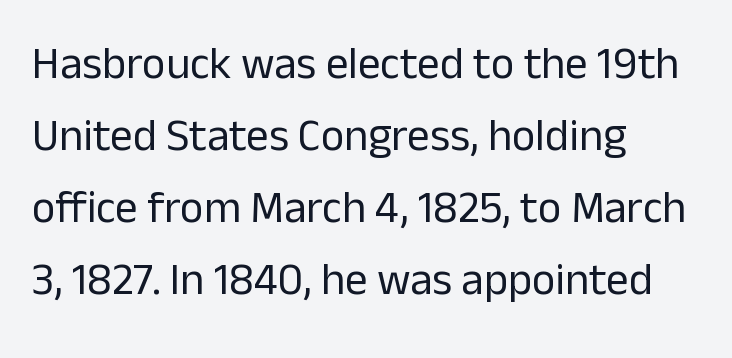
The image shows 45 px regular-weight sans-serif type, upright; set left-aligned, normal line spacing (1.6x), normal letter spacing, not underlined; low stroke contrast and a medium x-height.
